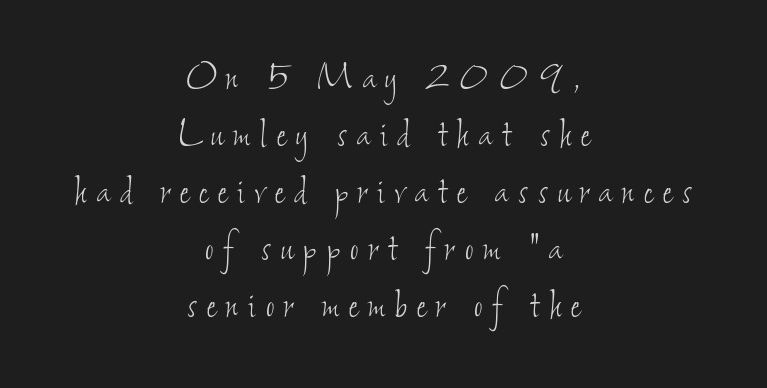
{"bold": "no", "weight": "thin", "width": "condensed", "stroke_contrast": "low", "x_height": "small", "monospaced": "no", "underline": "no", "align": "center", "line_spacing_ratio": 1.24, "letter_spacing": "wide", "letter_spacing_em": 0.22, "glyph_px": 46}
